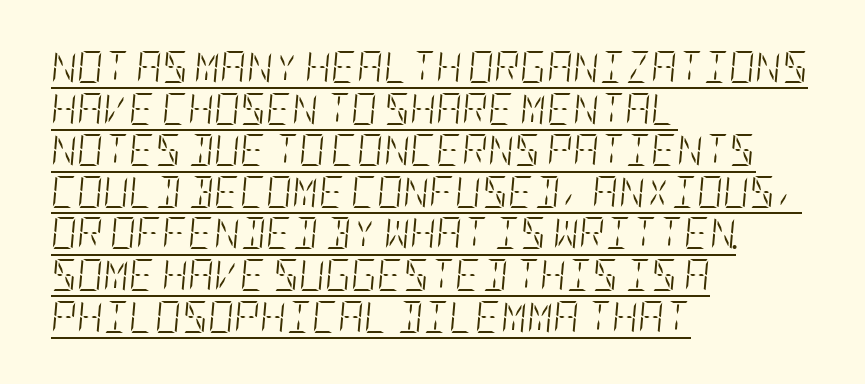
This sample uses plain, unmodified letter spacing. A light-to-regular cut is what we see here. Line spacing here is normal. This rendering features underlined lettering. If you drew a ruler down the left edge, every line would touch it.
